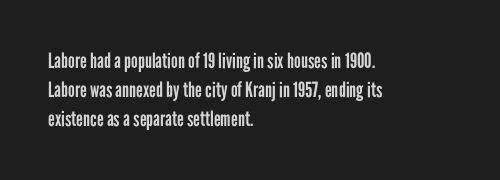
Q: Is the text bold? A: No.
Q: Is the text italic (slanted)? A: No, it is upright.
Q: Is the text underlined? A: No.
Q: How is the paragraph aligned? A: Left-aligned.
Q: Is the spacing between letters normal or unusually wide? A: Normal.
Q: Is the spacing between lines tight, normal or loose? A: Normal.
